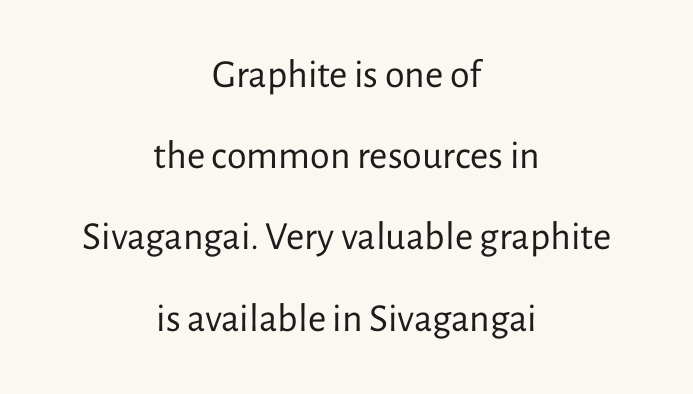
{"serif": "no", "italic": "no", "bold": "no", "weight": "regular", "width": "normal", "stroke_contrast": "low", "x_height": "medium", "monospaced": "no", "underline": "no", "align": "center", "line_spacing": "loose", "line_spacing_ratio": 2.03, "letter_spacing": "normal", "letter_spacing_em": 0.0, "glyph_px": 40}
